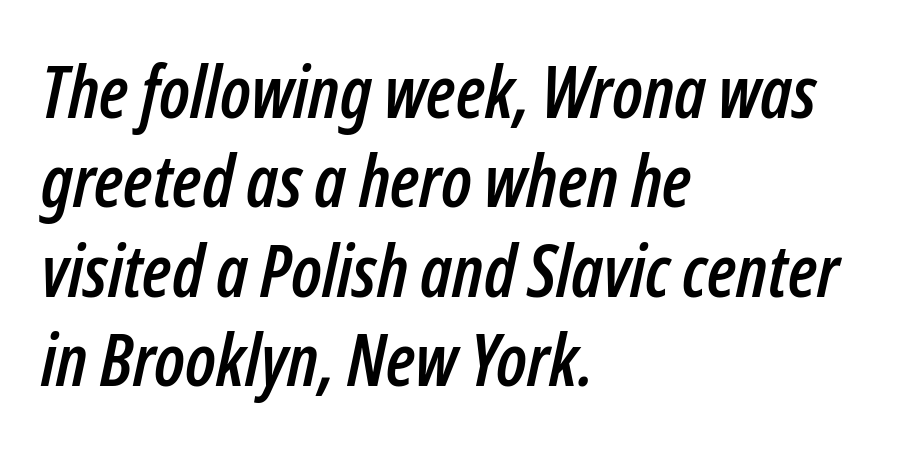
{"italic": "yes", "lean": "right", "slant_degrees": 12, "width": "condensed", "stroke_contrast": "low", "x_height": "medium", "monospaced": "no", "underline": "no", "align": "left", "line_spacing_ratio": 1.24, "letter_spacing": "normal", "letter_spacing_em": 0.0, "glyph_px": 72}
